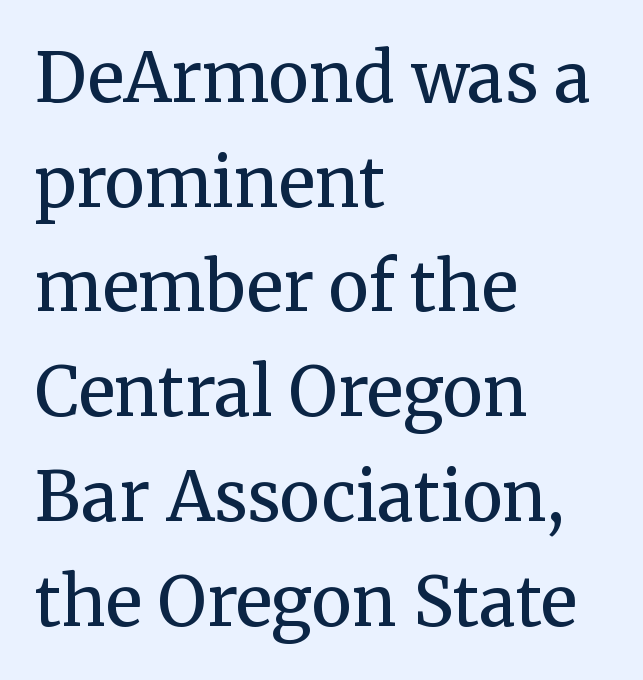
{"serif": "yes", "italic": "no", "bold": "no", "weight": "regular", "width": "normal", "stroke_contrast": "medium", "x_height": "medium", "monospaced": "no", "underline": "no", "align": "left", "line_spacing": "normal", "line_spacing_ratio": 1.54, "letter_spacing": "normal", "letter_spacing_em": 0.0, "glyph_px": 68}
